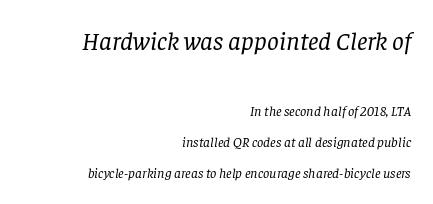
The image shows 26 px text type, italic (leaning right); set right-aligned, loose line spacing (2.22x), normal letter spacing, not underlined; the first (top) block is 1.86x larger.
